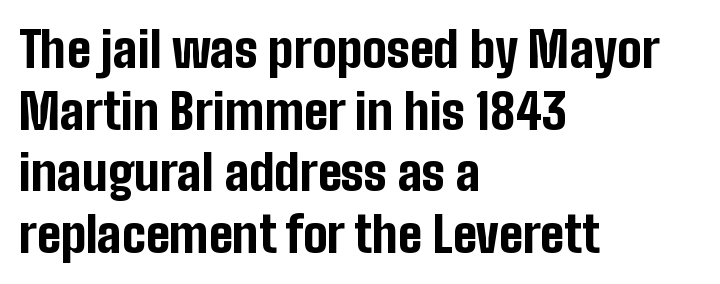
Q: Is the text bold? A: Yes.
Q: Is the text italic (slanted)? A: No, it is upright.
Q: Is the typeface a serif or a sans-serif typeface? A: Sans-serif.
Q: Is the text underlined? A: No.
Q: How is the paragraph aligned? A: Left-aligned.
Q: Is the spacing between letters normal or unusually wide? A: Normal.
Q: Is the spacing between lines tight, normal or loose? A: Normal.
Q: Width (condensed, normal, or wide)? A: Condensed.
Q: Stroke contrast? A: Low.
Q: x-height? A: Medium.
Q: Monospaced? A: No.
